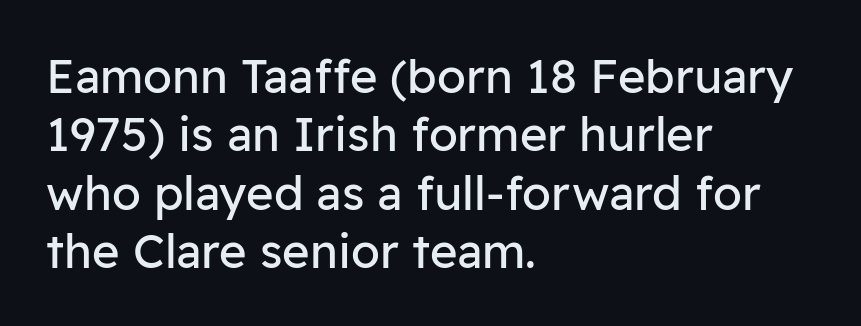
The typography opts for an upright posture over an oblique one. Clear beneath every line of the passage. Stroke mass is kept to a normal reading level or below. Letter spacing: default.
